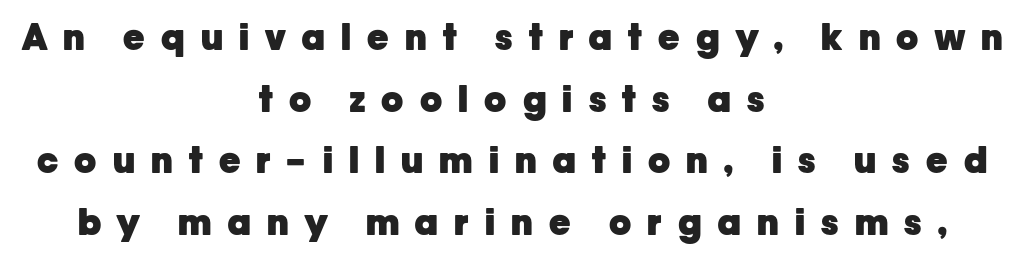
{"serif": "no", "italic": "no", "bold": "yes", "weight": "heavy", "width": "normal", "stroke_contrast": "low", "x_height": "medium", "monospaced": "no", "underline": "no", "align": "center", "line_spacing_ratio": 1.71, "letter_spacing": "wide", "letter_spacing_em": 0.45, "glyph_px": 36}
